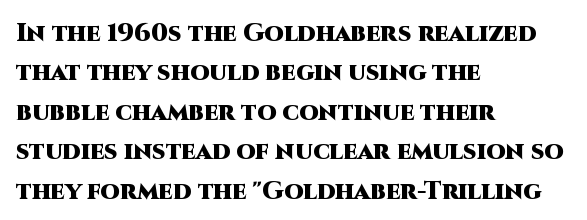
{"italic": "no", "bold": "yes", "underline": "no", "align": "left", "line_spacing": "normal", "line_spacing_ratio": 1.58, "letter_spacing": "normal", "letter_spacing_em": 0.0, "glyph_px": 25}
